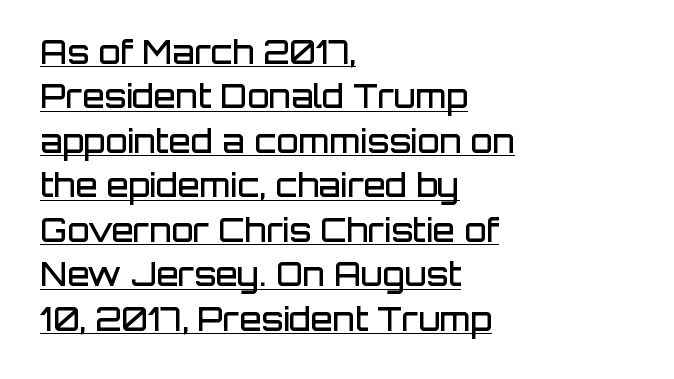
{"serif": "no", "italic": "no", "bold": "semi", "weight": "semibold", "width": "normal", "stroke_contrast": "low", "x_height": "large", "monospaced": "no", "underline": "yes", "align": "left", "line_spacing": "normal", "line_spacing_ratio": 1.39, "letter_spacing": "normal", "letter_spacing_em": 0.0, "glyph_px": 32}
